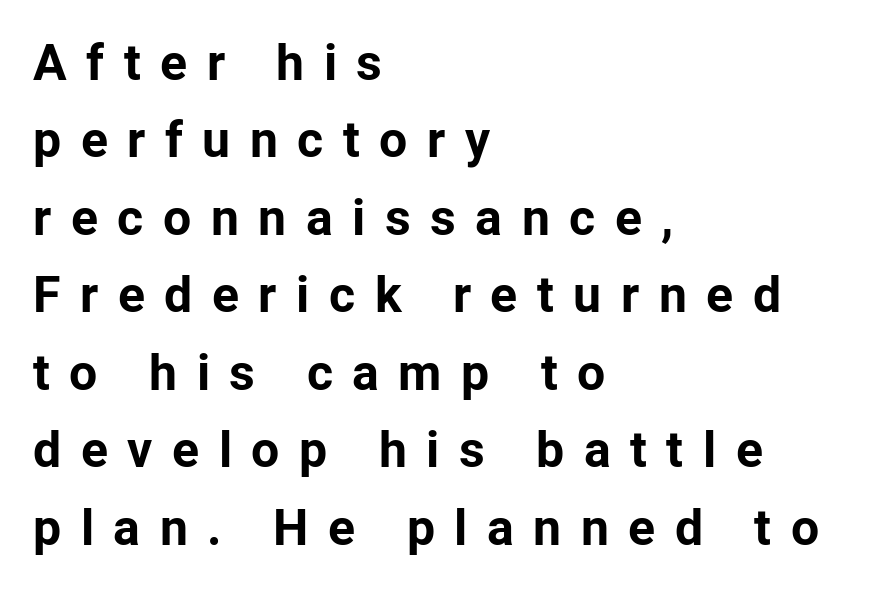
The image shows 50 px bold sans-serif type, upright; set left-aligned, normal line spacing (1.55x), unusually wide letter spacing (+0.39 em), not underlined; low stroke contrast and a medium x-height.
